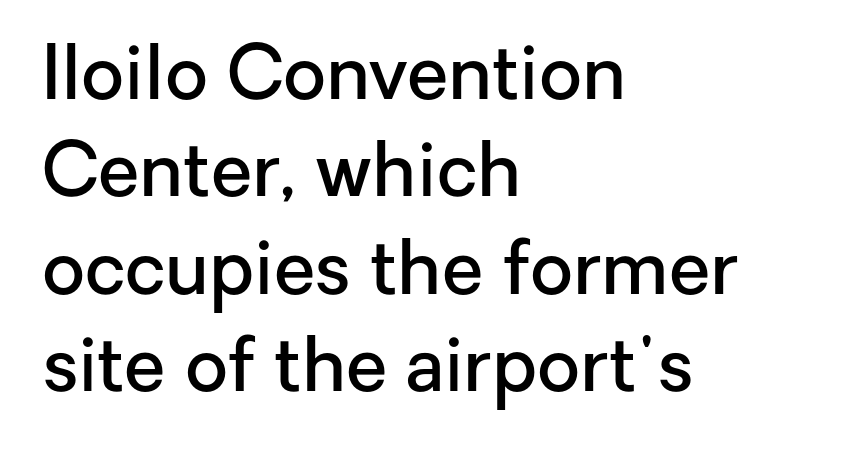
{"serif": "no", "italic": "no", "bold": "semi", "weight": "semibold", "width": "normal", "stroke_contrast": "low", "x_height": "medium", "monospaced": "no", "underline": "no", "align": "left", "line_spacing": "normal", "line_spacing_ratio": 1.3, "letter_spacing": "normal", "letter_spacing_em": 0.0, "glyph_px": 75}
